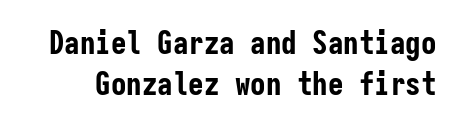
Q: Is the text bold? A: Yes.
Q: Is the text italic (slanted)? A: No, it is upright.
Q: Is the typeface a serif or a sans-serif typeface? A: Sans-serif.
Q: Is the text underlined? A: No.
Q: Is the spacing between letters normal or unusually wide? A: Normal.
Q: Is the spacing between lines tight, normal or loose? A: Normal.
Q: Width (condensed, normal, or wide)? A: Condensed.
Q: Stroke contrast? A: Low.
Q: x-height? A: Medium.
Q: Monospaced? A: Yes.
